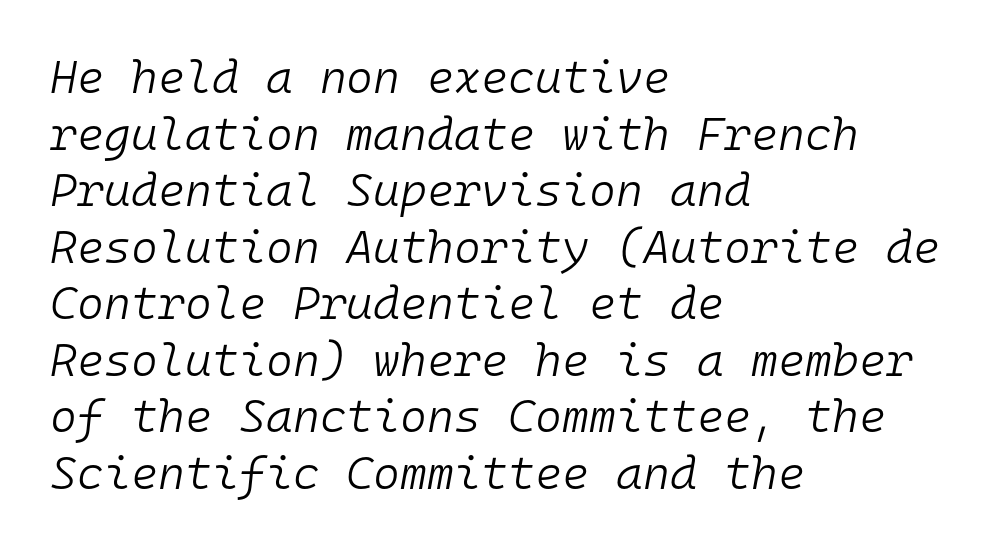
{"italic": "yes", "lean": "right", "slant_degrees": 10, "bold": "no", "weight": "light", "width": "normal", "stroke_contrast": "low", "x_height": "medium", "monospaced": "yes", "underline": "no", "align": "left", "line_spacing_ratio": 1.23, "letter_spacing": "normal", "letter_spacing_em": 0.0, "glyph_px": 46}
